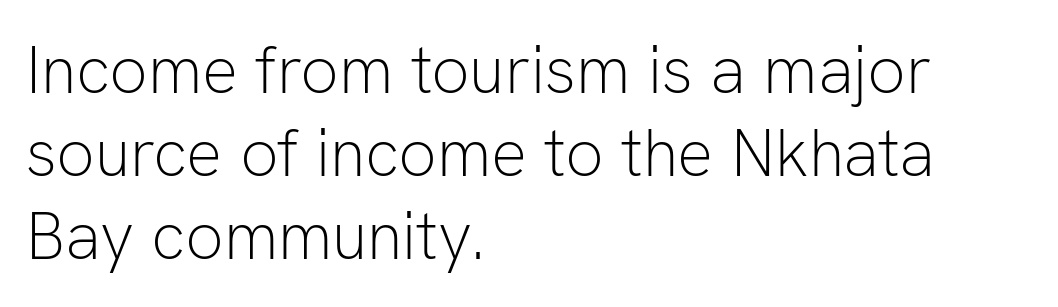
The image shows 67 px light sans-serif type, upright; set left-aligned, line spacing 1.24x, normal letter spacing, not underlined; low stroke contrast and a medium x-height.
